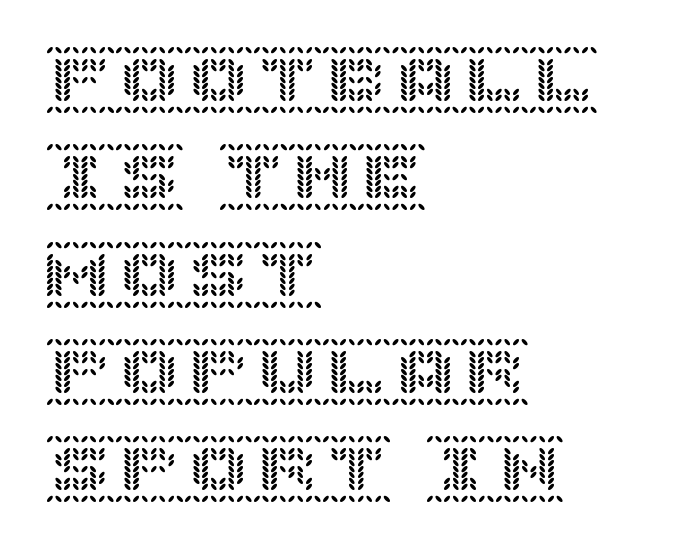
Q: Is the text italic (slanted)? A: No, it is upright.
Q: Is the text underlined? A: No.
Q: How is the paragraph aligned? A: Left-aligned.
Q: Is the spacing between letters normal or unusually wide? A: Normal.
Q: Is the spacing between lines tight, normal or loose? A: Normal.
Q: Width (condensed, normal, or wide)? A: Normal.
Q: x-height? A: Large.
